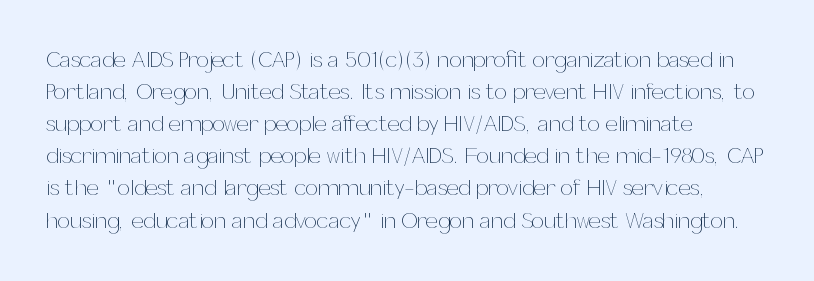
Weight: in the light-to-regular range. These lines keep a tight, regular rhythm from letter to letter. Any mark beneath the type? The region is blank. Left-aligned paragraph, ragged on the right. If you drew a line through each stem, it would be perfectly vertical. Honestly, the row spacing looks completely unremarkable.
